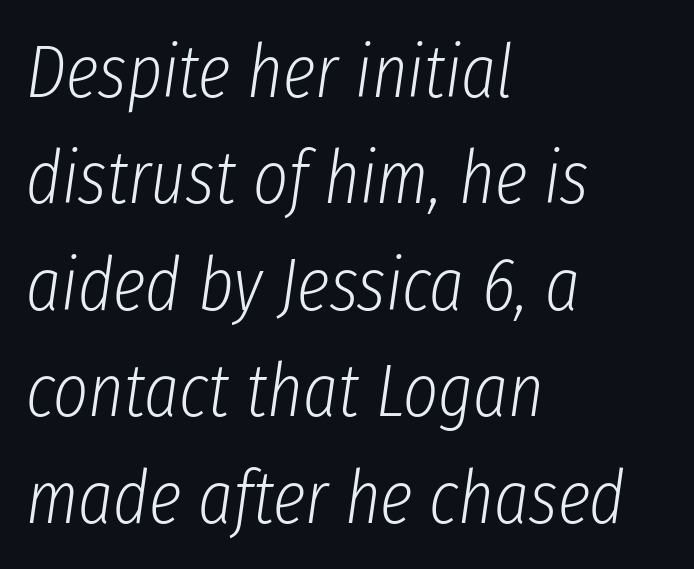
{"italic": "yes", "lean": "right", "slant_degrees": 8, "bold": "no", "weight": "light", "width": "condensed", "stroke_contrast": "low", "x_height": "medium", "monospaced": "no", "underline": "no", "align": "left", "line_spacing": "normal", "line_spacing_ratio": 1.42, "letter_spacing": "normal", "letter_spacing_em": 0.0, "glyph_px": 75}
